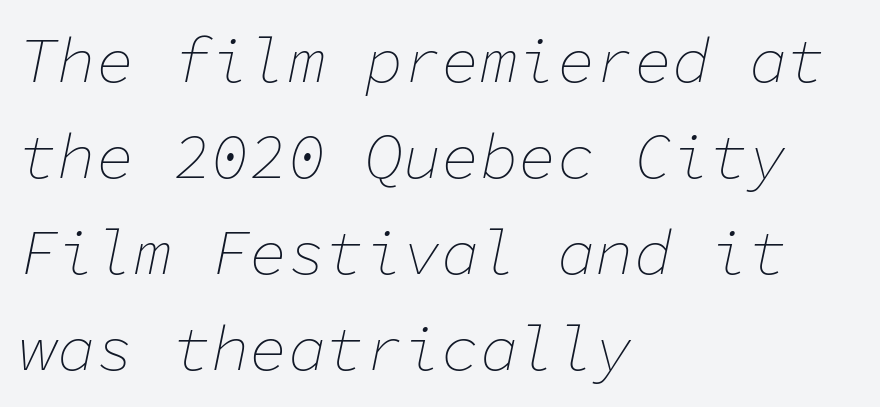
The lines in this sample share a left origin and differ only in where they stop. Leading matches the norm, producing a regular column. The letters march in equal steps, a hallmark of fixed-pitch type. Compared with a typical body face, this is equally light or lighter still.
